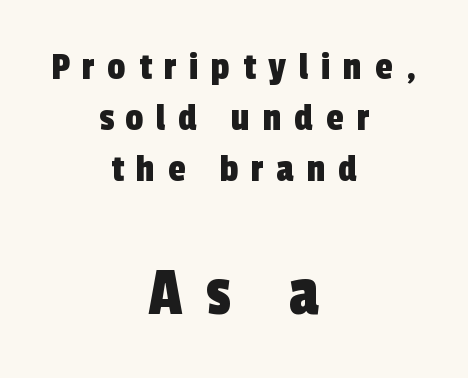
Q: Is the typeface a serif or a sans-serif typeface? A: Sans-serif.
Q: Is the text underlined? A: No.
Q: How is the paragraph aligned? A: Centered.
Q: Is the spacing between letters normal or unusually wide? A: Unusually wide.
Q: Is the spacing between lines tight, normal or loose? A: Normal.
Q: Which block of text is set in a larger size, the first (top) or the second (bottom)? A: The second (bottom) one.
Q: Width (condensed, normal, or wide)? A: Condensed.
Q: x-height? A: Medium.
Q: Monospaced? A: No.
